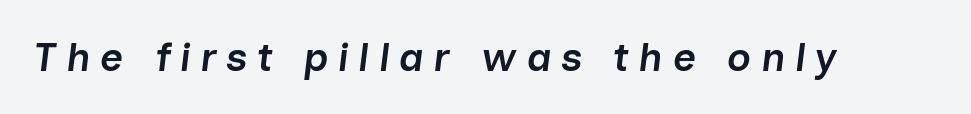
Q: Is the text bold? A: Semi-bold.
Q: Is the text italic (slanted)? A: Yes, it leans right by about 7 degrees.
Q: Is the text underlined? A: No.
Q: Is the spacing between letters normal or unusually wide? A: Unusually wide.
Q: Width (condensed, normal, or wide)? A: Normal.
Q: Stroke contrast? A: Low.
Q: x-height? A: Medium.
Q: Monospaced? A: No.
